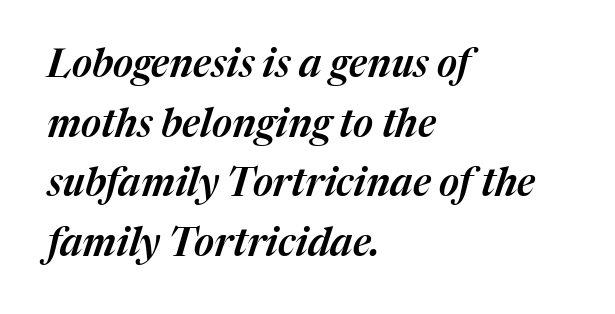
Q: Is the text italic (slanted)? A: Yes, it leans right by about 17 degrees.
Q: Is the text underlined? A: No.
Q: How is the paragraph aligned? A: Left-aligned.
Q: Is the spacing between letters normal or unusually wide? A: Normal.
Q: Is the spacing between lines tight, normal or loose? A: Normal.
Q: Width (condensed, normal, or wide)? A: Normal.
Q: Stroke contrast? A: Medium.
Q: x-height? A: Medium.
Q: Monospaced? A: No.
